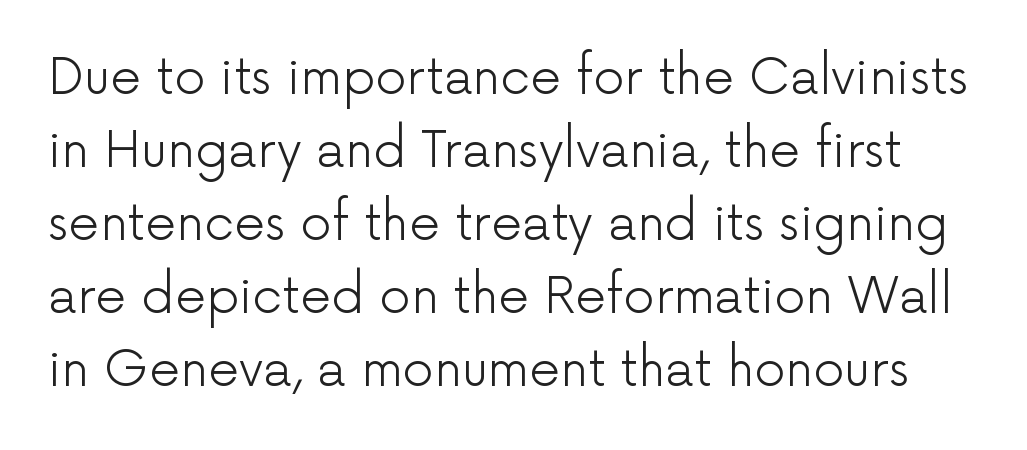
The image shows 49 px light sans-serif type, upright; set normal line spacing (1.49x), normal letter spacing, not underlined; low stroke contrast and a medium x-height.
